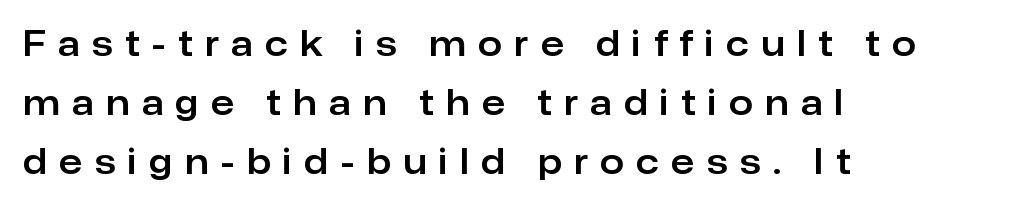
The rendering shows plain stroke endings on the letterforms — a sans-serif design. Posture: upright roman. No word sits above an underline. Is this a fixed-width face? No — the glyphs have proportional, varying widths.
